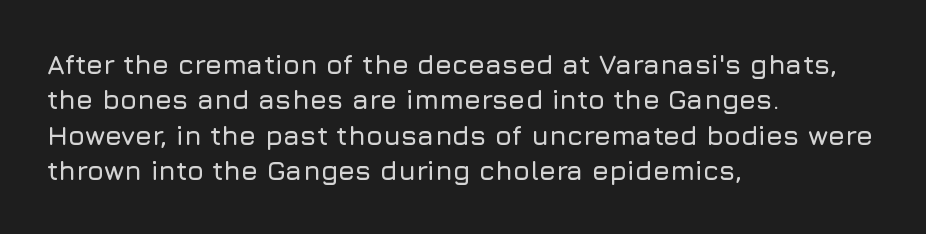
Q: Is the text italic (slanted)? A: No, it is upright.
Q: Is the text underlined? A: No.
Q: How is the paragraph aligned? A: Left-aligned.
Q: Is the spacing between letters normal or unusually wide? A: Normal.
Q: Is the spacing between lines tight, normal or loose? A: Normal.
